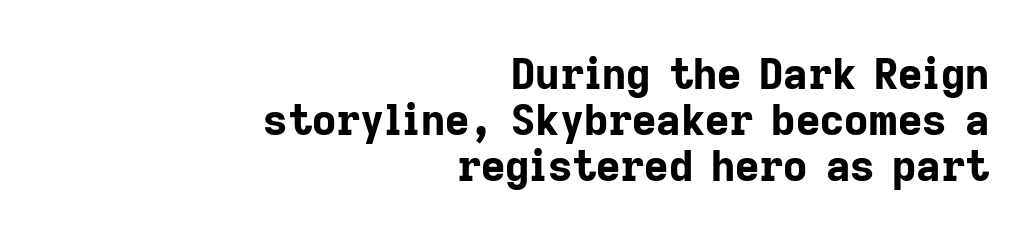
Q: Is the text bold? A: Yes.
Q: Is the text italic (slanted)? A: No, it is upright.
Q: Is the typeface a serif or a sans-serif typeface? A: Sans-serif.
Q: Is the text underlined? A: No.
Q: How is the paragraph aligned? A: Right-aligned.
Q: Is the spacing between letters normal or unusually wide? A: Normal.
Q: Is the spacing between lines tight, normal or loose? A: Tight.
Q: Width (condensed, normal, or wide)? A: Normal.
Q: Stroke contrast? A: Low.
Q: x-height? A: Medium.
Q: Monospaced? A: No.
